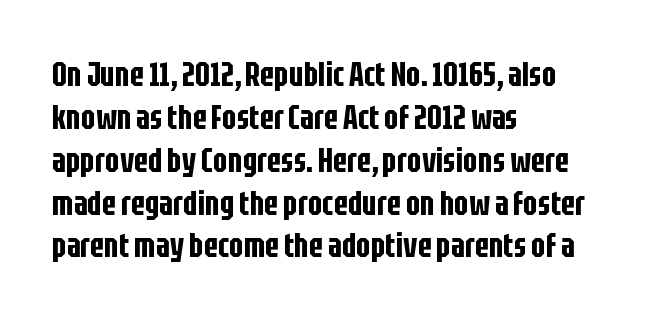
The image shows 34 px condensed sans-serif type, upright; set left-aligned, normal line spacing (1.26x), normal letter spacing, not underlined; low stroke contrast and a large x-height.
